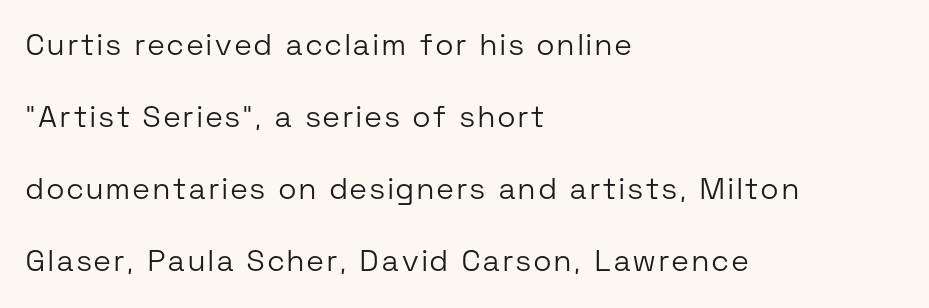
Q: Is the text bold? A: No.
Q: Is the text italic (slanted)? A: No, it is upright.
Q: Is the typeface a serif or a sans-serif typeface? A: Sans-serif.
Q: Is the text underlined? A: No.
Q: How is the paragraph aligned? A: Left-aligned.
Q: Is the spacing between lines tight, normal or loose? A: Loose.
Q: Width (condensed, normal, or wide)? A: Normal.
Q: Stroke contrast? A: Low.
Q: x-height? A: Medium.
Q: Monospaced? A: No.
